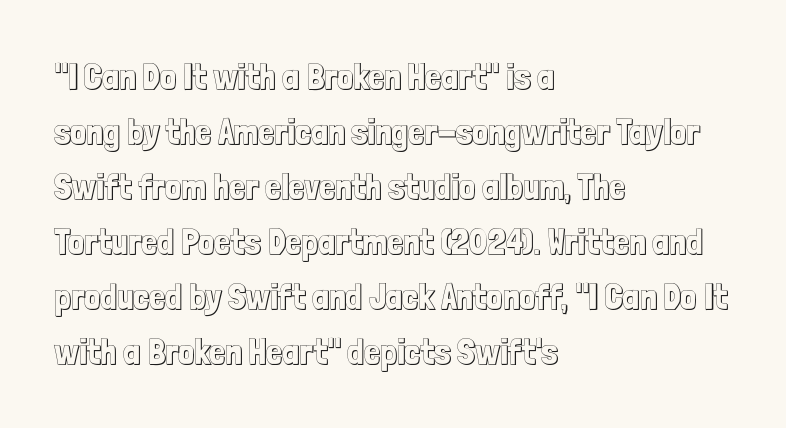
The image shows 36 px condensed type, upright; set left-aligned, normal line spacing (1.53x), normal letter spacing, not underlined; a medium x-height.
